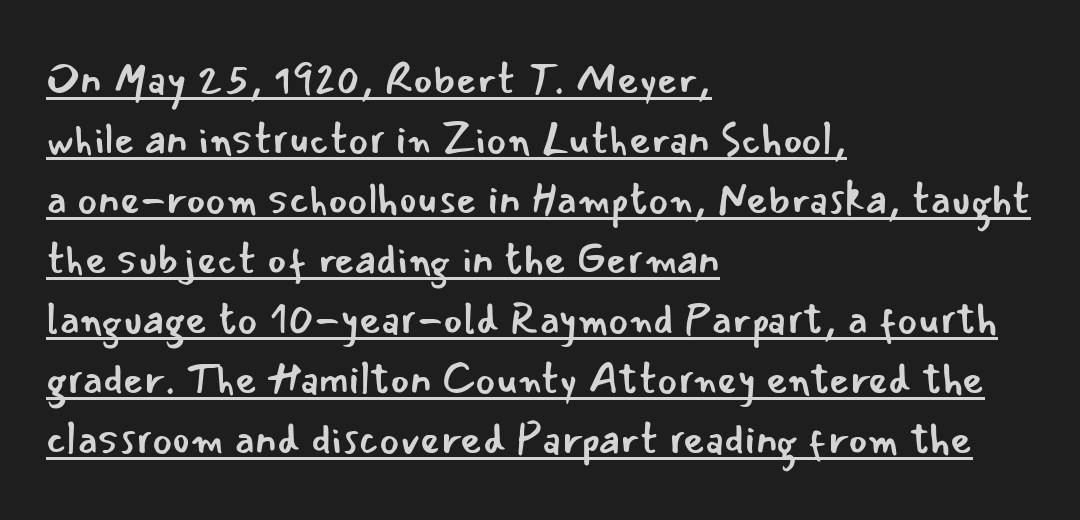
The image shows 42 px regular-weight sans-serif type, upright; set left-aligned, normal line spacing (1.43x), normal letter spacing, underlined; low stroke contrast and a small x-height.
